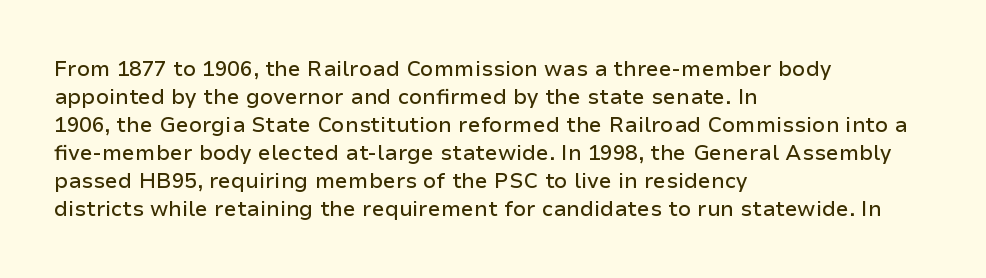
{"italic": "no", "underline": "no", "align": "left", "line_spacing": "normal", "line_spacing_ratio": 1.33, "letter_spacing": "normal", "letter_spacing_em": 0.0, "glyph_px": 21}
